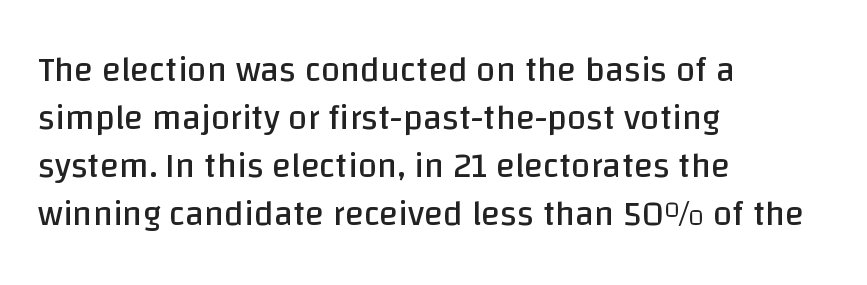
{"serif": "no", "italic": "no", "bold": "no", "weight": "regular", "width": "normal", "stroke_contrast": "low", "x_height": "large", "monospaced": "no", "underline": "no", "align": "left", "line_spacing": "normal", "line_spacing_ratio": 1.37, "letter_spacing": "normal", "letter_spacing_em": 0.0, "glyph_px": 35}
